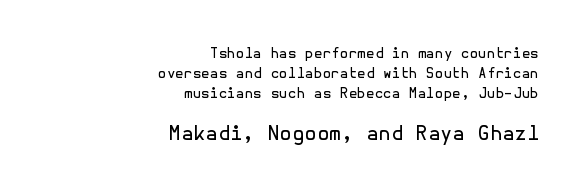
Compared with typical body copy, the letter spacing here is the same. Has an underline been added? It has not. Is the lower block the larger one? Yes — the lower block carries the bigger type. A typesetter would mark this as roman, not italic. Does the copy run flush right? Yes — the right margin is perfectly even.
